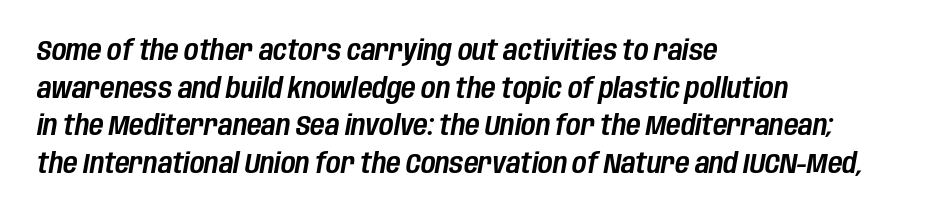
Is the block centered? No — it sits flush against the left margin. The text carries the slant typical of an italic or oblique font. Only glyphs here, with clear space below each row. Nothing unusual about the tracking: characters are spaced as the font intends. Honestly, the row spacing looks completely unremarkable.
